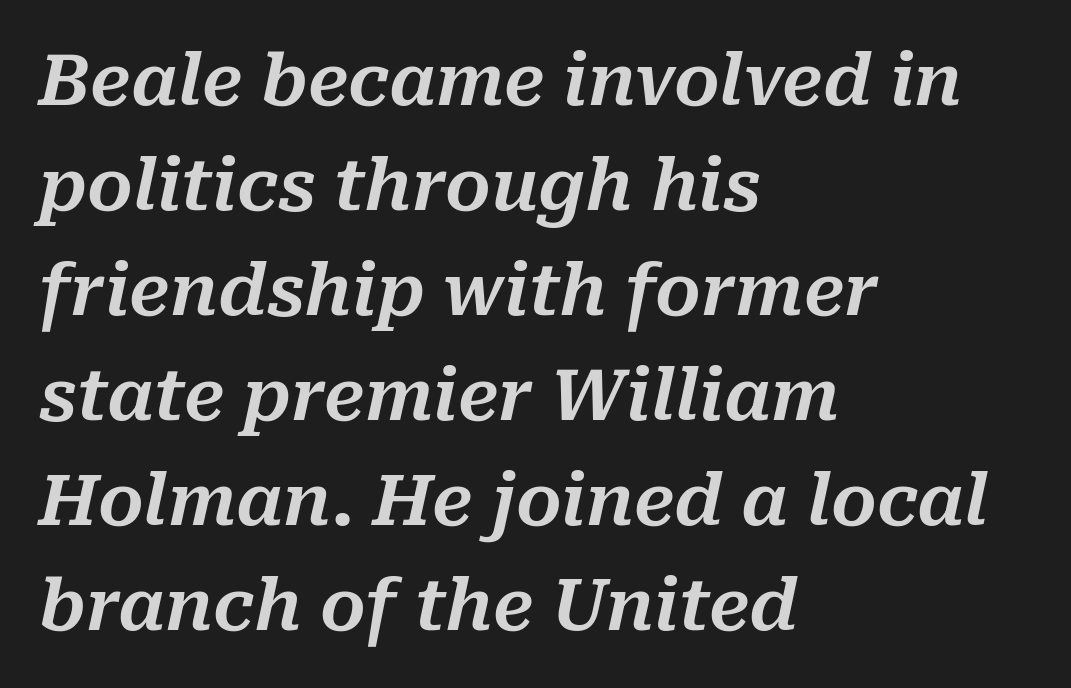
Words float on clear page, feet unadorned. Each line starts at the same left margin while the right side varies. Looking at the ascenders, they clearly lean. Character widths vary here, with narrow letters taking less room than wide ones. In terms of letterspacing, this is plain default setting. Students, observe: this is what conventionally led text looks like.
